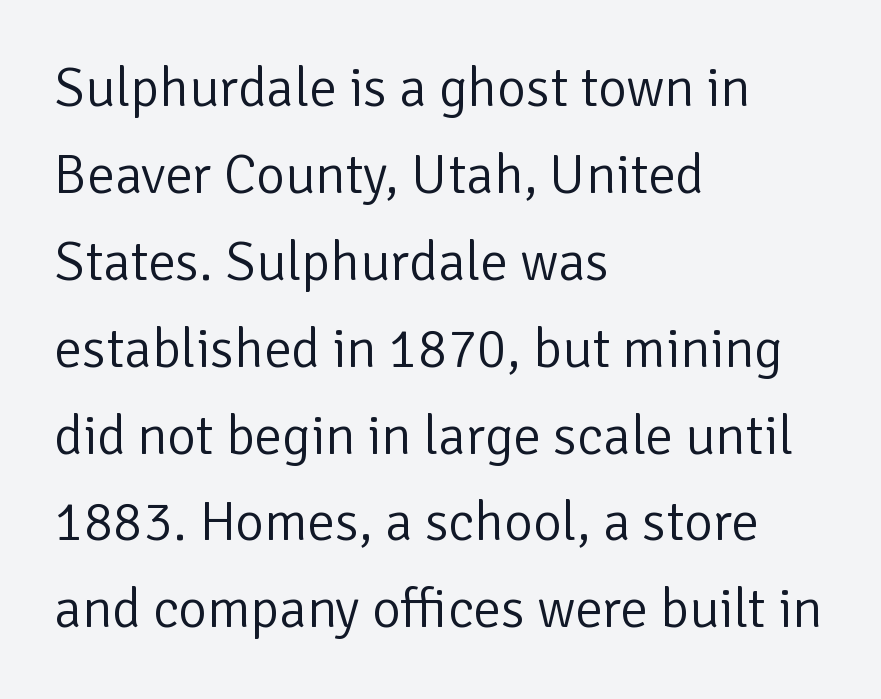
{"serif": "no", "italic": "no", "bold": "no", "weight": "light", "width": "normal", "stroke_contrast": "low", "x_height": "medium", "monospaced": "no", "underline": "no", "align": "left", "line_spacing": "normal", "line_spacing_ratio": 1.58, "letter_spacing": "normal", "letter_spacing_em": 0.0, "glyph_px": 55}
